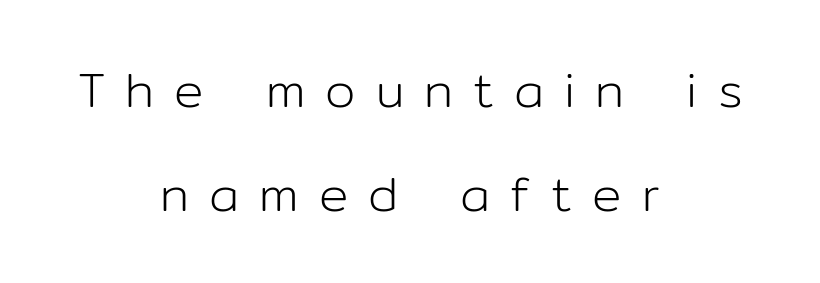
Q: Is the text bold? A: No.
Q: Is the text italic (slanted)? A: No, it is upright.
Q: Is the typeface a serif or a sans-serif typeface? A: Sans-serif.
Q: Is the text underlined? A: No.
Q: How is the paragraph aligned? A: Centered.
Q: Is the spacing between letters normal or unusually wide? A: Unusually wide.
Q: Is the spacing between lines tight, normal or loose? A: Loose.
Q: Width (condensed, normal, or wide)? A: Normal.
Q: Stroke contrast? A: Low.
Q: x-height? A: Medium.
Q: Monospaced? A: No.
